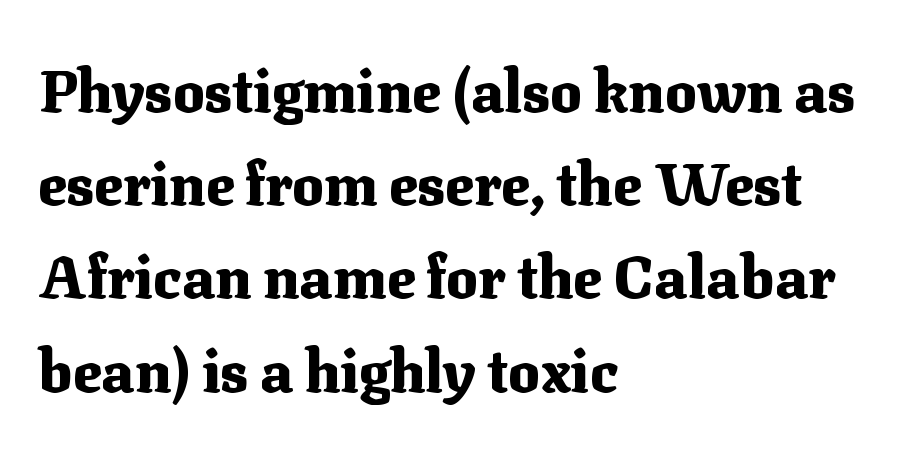
Rows of type keep a routine distance in the vertical direction. The letters advance in unequal steps, a hallmark of proportional type. Nothing unusual about the tracking: characters are spaced as the font intends. The strip under each line holds only bare page. Heft: maximum for text — a bold. In terms of posture, this sample is upright.
